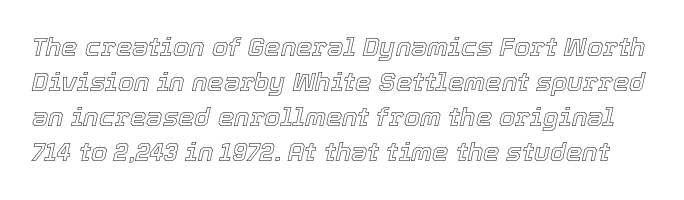
Q: Is the text italic (slanted)? A: Yes, it leans right by about 12 degrees.
Q: Is the text underlined? A: No.
Q: Is the spacing between letters normal or unusually wide? A: Normal.
Q: Is the spacing between lines tight, normal or loose? A: Normal.
